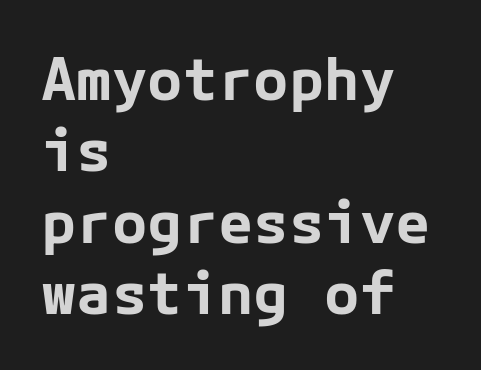
Q: Is the text bold? A: Yes.
Q: Is the text italic (slanted)? A: No, it is upright.
Q: Is the typeface a serif or a sans-serif typeface? A: Sans-serif.
Q: Is the text underlined? A: No.
Q: How is the paragraph aligned? A: Left-aligned.
Q: Is the spacing between letters normal or unusually wide? A: Normal.
Q: Width (condensed, normal, or wide)? A: Normal.
Q: Stroke contrast? A: Low.
Q: x-height? A: Medium.
